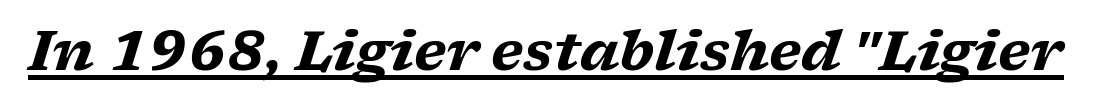
Q: Is the text bold? A: Yes.
Q: Is the text italic (slanted)? A: Yes, it leans right by about 17 degrees.
Q: Is the typeface a serif or a sans-serif typeface? A: Serif.
Q: Is the text underlined? A: Yes.
Q: Is the spacing between letters normal or unusually wide? A: Normal.
Q: Width (condensed, normal, or wide)? A: Wide.
Q: Stroke contrast? A: Low.
Q: x-height? A: Medium.
Q: Monospaced? A: No.
